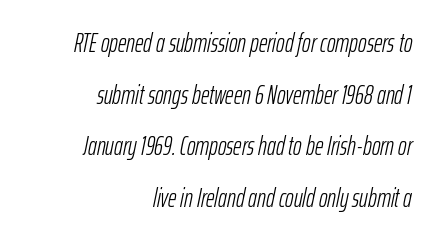
{"italic": "yes", "lean": "right", "slant_degrees": 12, "bold": "no", "underline": "no", "align": "right", "line_spacing": "loose", "line_spacing_ratio": 1.99, "letter_spacing": "normal", "letter_spacing_em": 0.0, "glyph_px": 26}
